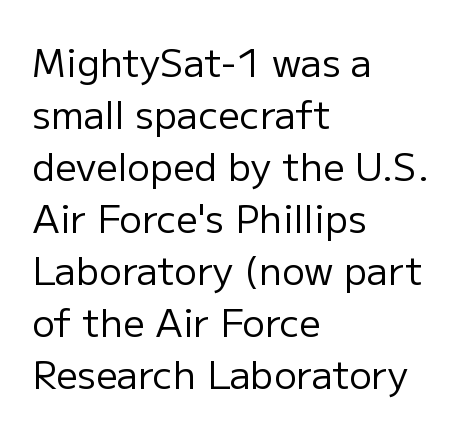
Q: Is the text bold? A: No.
Q: Is the text italic (slanted)? A: No, it is upright.
Q: Is the typeface a serif or a sans-serif typeface? A: Sans-serif.
Q: Is the text underlined? A: No.
Q: How is the paragraph aligned? A: Left-aligned.
Q: Is the spacing between letters normal or unusually wide? A: Normal.
Q: Is the spacing between lines tight, normal or loose? A: Normal.
Q: Width (condensed, normal, or wide)? A: Normal.
Q: Stroke contrast? A: Low.
Q: x-height? A: Medium.
Q: Monospaced? A: No.
